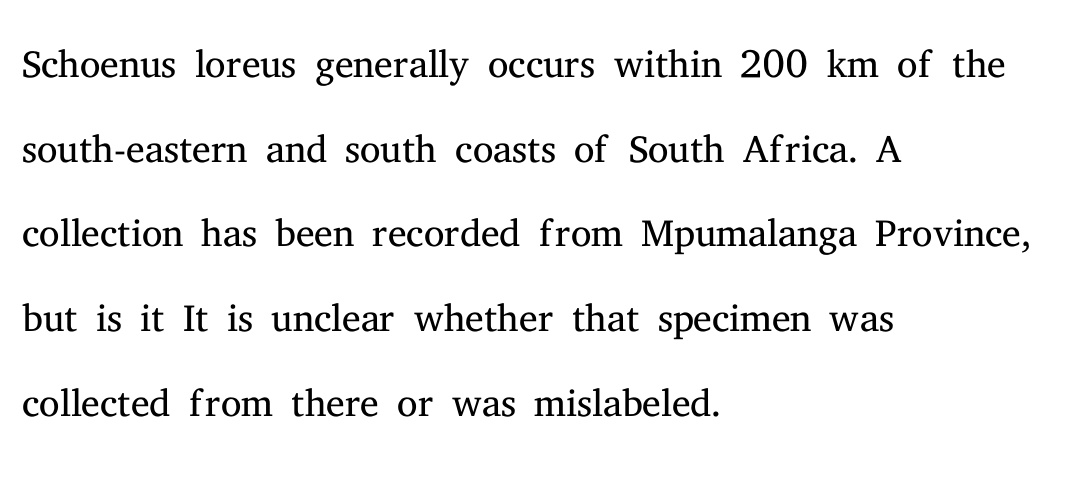
Q: Is the text bold? A: No.
Q: Is the text italic (slanted)? A: No, it is upright.
Q: Is the typeface a serif or a sans-serif typeface? A: Serif.
Q: Is the text underlined? A: No.
Q: How is the paragraph aligned? A: Left-aligned.
Q: Is the spacing between letters normal or unusually wide? A: Normal.
Q: Is the spacing between lines tight, normal or loose? A: Normal.
Q: Width (condensed, normal, or wide)? A: Normal.
Q: Stroke contrast? A: Medium.
Q: x-height? A: Medium.
Q: Monospaced? A: No.
